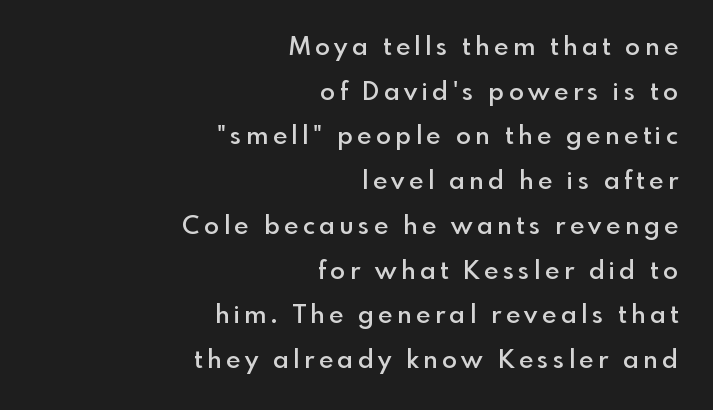
{"italic": "no", "bold": "semi", "underline": "no", "align": "right", "line_spacing_ratio": 1.79, "glyph_px": 25}
